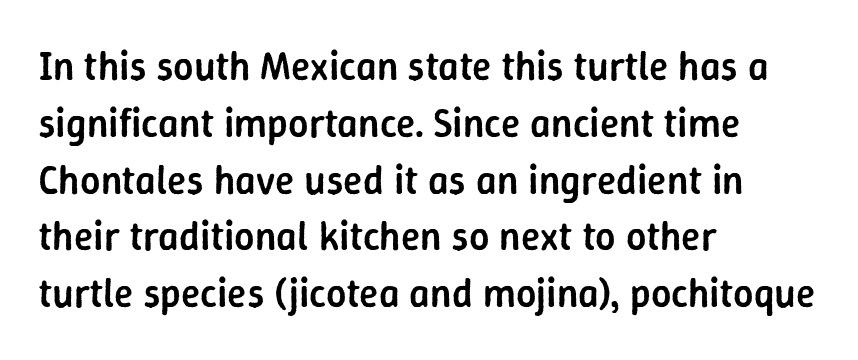
Type style note: lacks serifs. A normal amount of white space separates one row of letters from the next. The rag falls on the right side of this text block. Set as a demibold, roughly 600 on the weight scale. This is the regular roman posture of the typeface. The rendering uses natural spacing where letterforms have individual widths.
